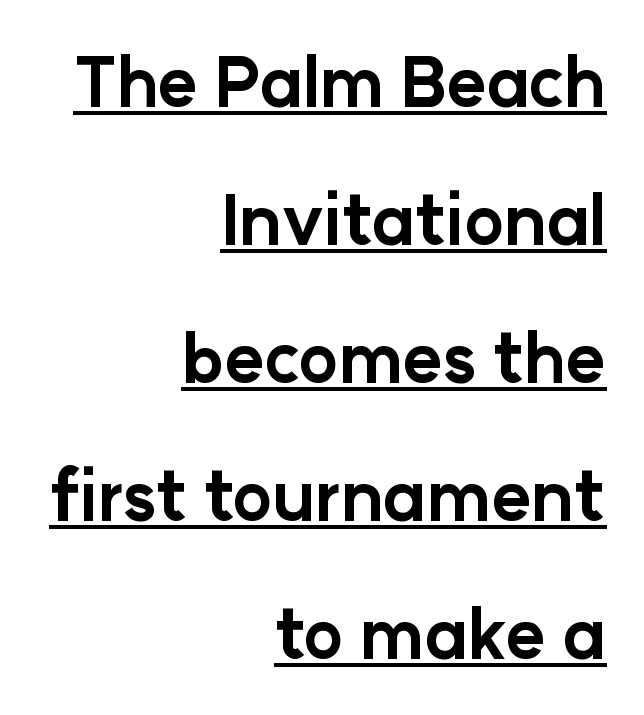
In terms of letterform style, serifs are entirely absent. You could fit nearly another row in the gap between these rows. Notice how the stems are strictly vertical — no italics here. The text block is weighted toward the right margin, trailing off unevenly leftward. Every word sits above its own underline.
